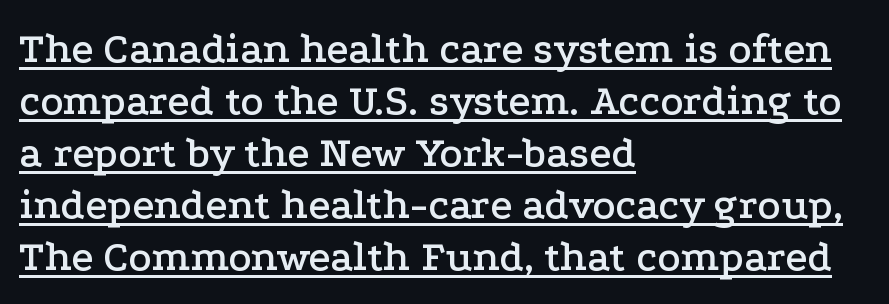
The image shows 43 px wide serif type, upright; set left-aligned, line spacing 1.21x, normal letter spacing, underlined; low stroke contrast and a medium x-height.
